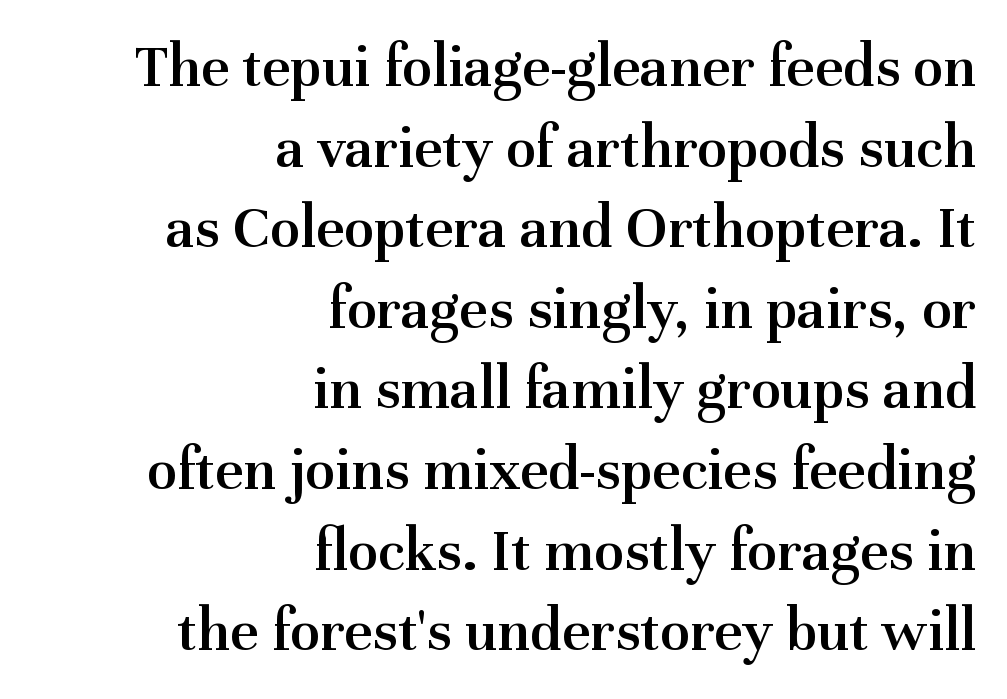
The image shows 62 px semibold serif type, upright; set right-aligned, normal line spacing (1.3x), normal letter spacing, not underlined; medium stroke contrast and a medium x-height.
